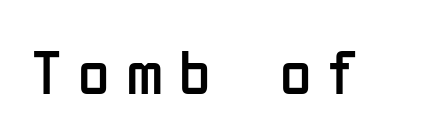
The image shows 64 px regular-weight, condensed sans-serif type, upright; set unusually wide letter spacing (+0.25 em), not underlined; low stroke contrast and a medium x-height.
